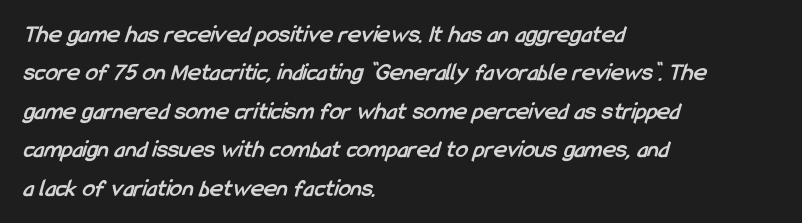
{"bold": "yes", "underline": "no", "align": "left", "line_spacing": "normal", "line_spacing_ratio": 1.54, "letter_spacing": "normal", "letter_spacing_em": 0.0, "glyph_px": 25}
